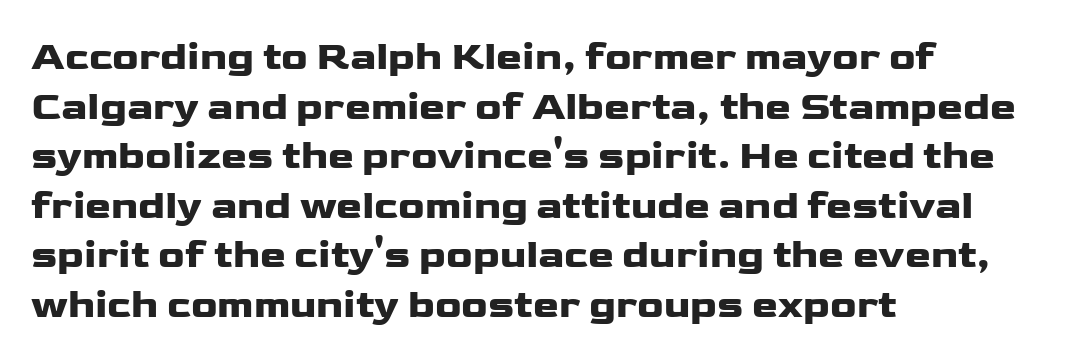
The image shows 39 px wide sans-serif type, upright; set left-aligned, normal line spacing (1.27x), normal letter spacing, not underlined; low stroke contrast and a medium x-height.
